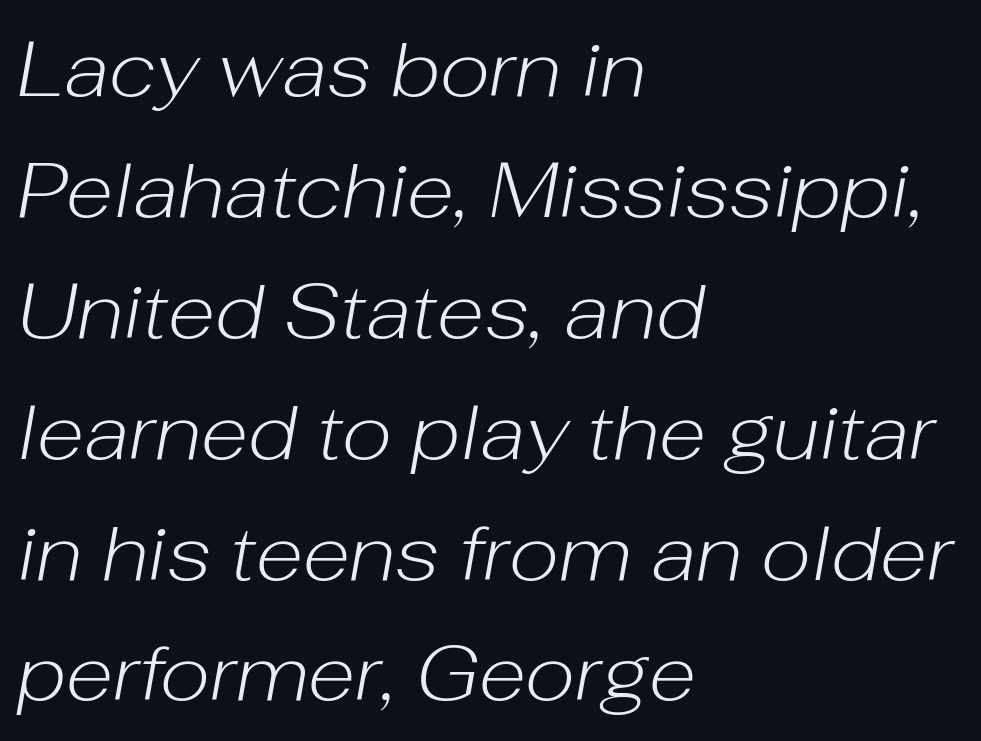
{"italic": "yes", "lean": "right", "slant_degrees": 10, "bold": "no", "weight": "light", "width": "normal", "stroke_contrast": "low", "x_height": "medium", "monospaced": "no", "underline": "no", "align": "left", "line_spacing": "normal", "line_spacing_ratio": 1.55, "letter_spacing": "normal", "letter_spacing_em": 0.0, "glyph_px": 78}
